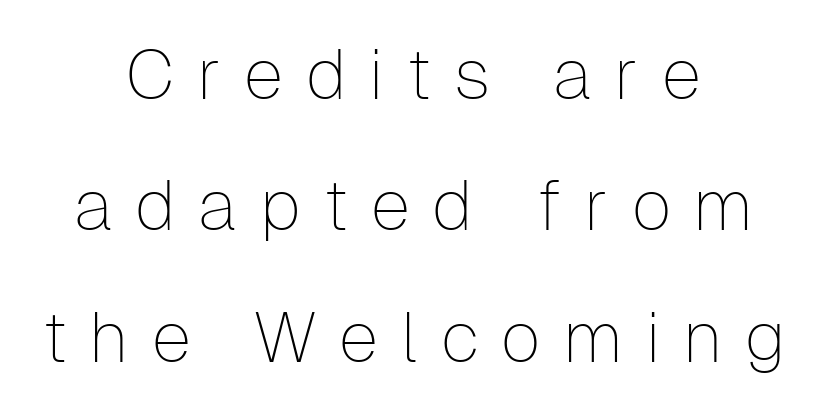
The letters advance in unequal steps, a hallmark of proportional type. The designer went with a sans here, leaving each stem footless. Tracking value appears strongly positive — letters spread wide. Unmarked baselines from the first word to the last.
